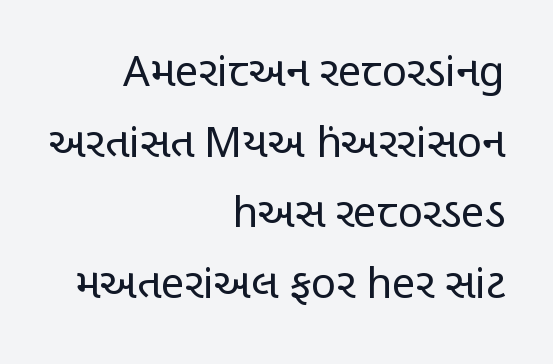
The image shows 42 px regular-weight, condensed sans-serif type, upright; set right-aligned, normal line spacing (1.68x), normal letter spacing, not underlined; low stroke contrast and a large x-height.
